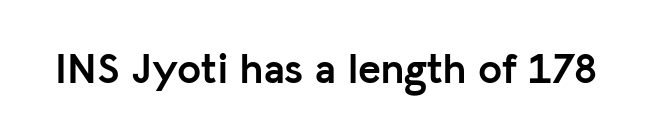
{"serif": "no", "italic": "no", "bold": "yes", "weight": "semibold", "width": "normal", "stroke_contrast": "low", "x_height": "medium", "monospaced": "no", "underline": "no", "letter_spacing": "normal", "letter_spacing_em": 0.0, "glyph_px": 43}
